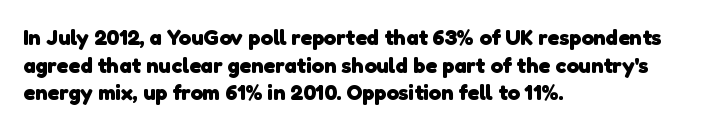
{"bold": "yes", "underline": "no", "align": "left", "line_spacing": "normal", "line_spacing_ratio": 1.26, "letter_spacing": "normal", "letter_spacing_em": 0.0, "glyph_px": 22}
